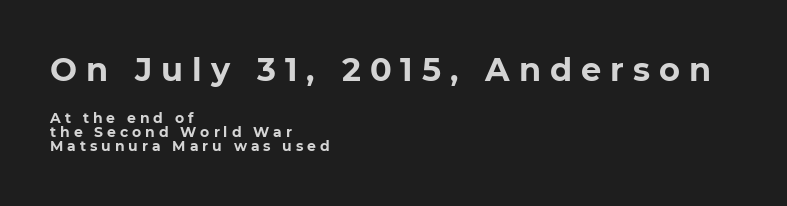
The setting favours the left margin, as ordinary paragraphs usually do. Here the glyphs are tracked loosely, breaking word shapes into spaced letters. Compared with typical paragraphs, the rows here are closer together. You can tell from the bare stems that sans-serif type was used. Has an underline been added? It has not. Do the characters align in a grid? No, the font is proportional.
